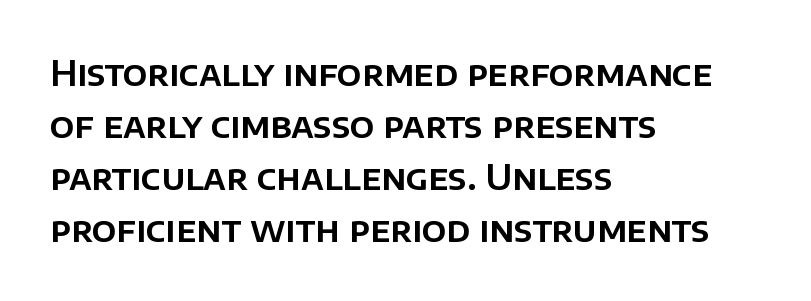
Q: Is the text italic (slanted)? A: No, it is upright.
Q: Is the typeface a serif or a sans-serif typeface? A: Sans-serif.
Q: Is the text underlined? A: No.
Q: How is the paragraph aligned? A: Left-aligned.
Q: Is the spacing between letters normal or unusually wide? A: Normal.
Q: Is the spacing between lines tight, normal or loose? A: Normal.
Q: Width (condensed, normal, or wide)? A: Normal.
Q: Stroke contrast? A: Low.
Q: x-height? A: Large.
Q: Monospaced? A: No.
